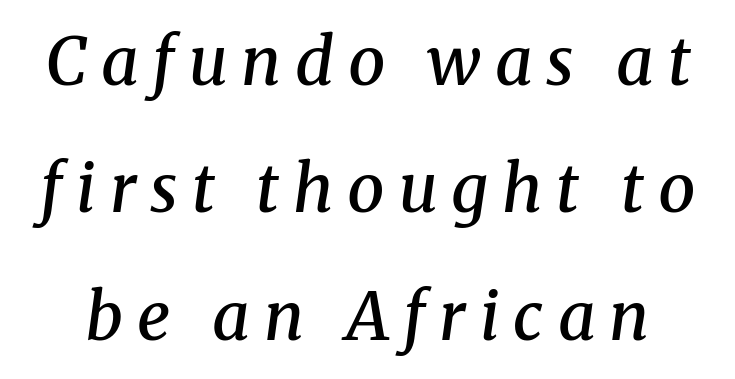
Q: Is the text bold? A: Semi-bold.
Q: Is the text italic (slanted)? A: Yes, it leans right by about 8 degrees.
Q: Is the typeface a serif or a sans-serif typeface? A: Serif.
Q: Is the text underlined? A: No.
Q: Is the spacing between letters normal or unusually wide? A: Unusually wide.
Q: Is the spacing between lines tight, normal or loose? A: Loose.
Q: Width (condensed, normal, or wide)? A: Normal.
Q: Stroke contrast? A: Medium.
Q: x-height? A: Medium.
Q: Monospaced? A: No.
